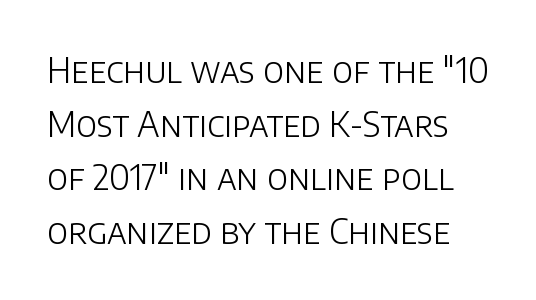
The image shows 34 px light sans-serif type, upright; set normal line spacing (1.58x), normal letter spacing, not underlined; low stroke contrast and a large x-height.
